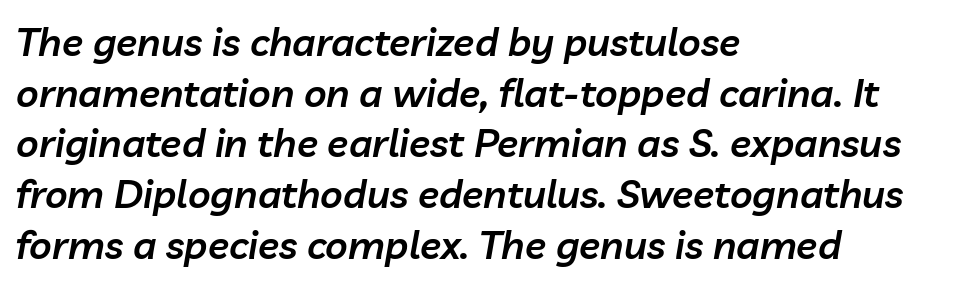
Q: Is the text bold? A: Semi-bold.
Q: Is the text italic (slanted)? A: Yes, it leans right by about 10 degrees.
Q: Is the text underlined? A: No.
Q: How is the paragraph aligned? A: Left-aligned.
Q: Is the spacing between letters normal or unusually wide? A: Normal.
Q: Is the spacing between lines tight, normal or loose? A: Normal.
Q: Width (condensed, normal, or wide)? A: Normal.
Q: Stroke contrast? A: Low.
Q: x-height? A: Medium.
Q: Monospaced? A: No.
